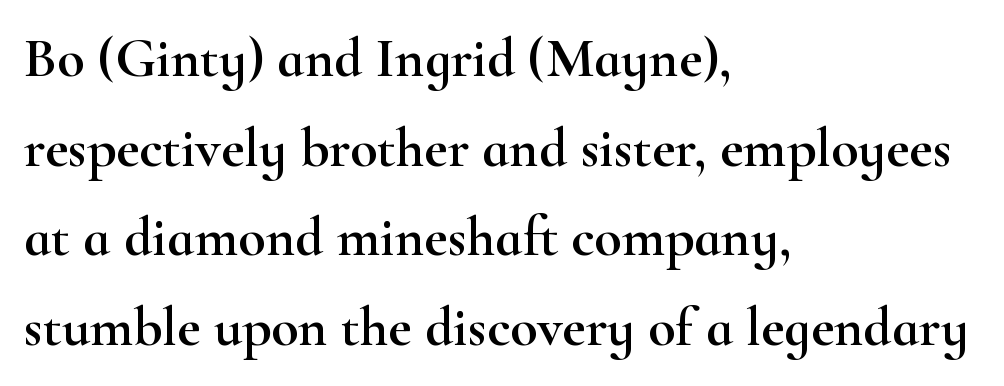
Q: Is the text italic (slanted)? A: No, it is upright.
Q: Is the typeface a serif or a sans-serif typeface? A: Serif.
Q: Is the text underlined? A: No.
Q: How is the paragraph aligned? A: Left-aligned.
Q: Is the spacing between letters normal or unusually wide? A: Normal.
Q: Is the spacing between lines tight, normal or loose? A: Normal.
Q: Width (condensed, normal, or wide)? A: Wide.
Q: Stroke contrast? A: High.
Q: x-height? A: Small.
Q: Monospaced? A: No.
